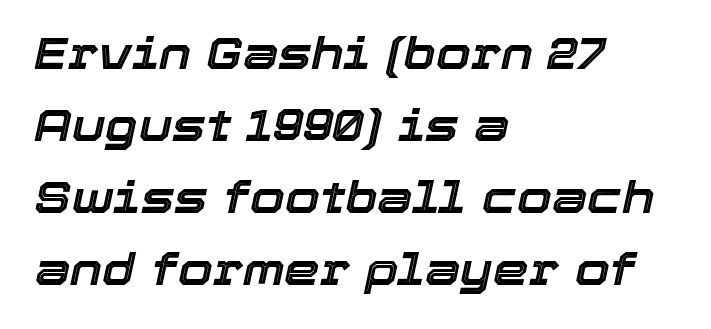
Q: Is the text italic (slanted)? A: Yes, it leans right by about 12 degrees.
Q: Is the text underlined? A: No.
Q: How is the paragraph aligned? A: Left-aligned.
Q: Is the spacing between letters normal or unusually wide? A: Normal.
Q: Is the spacing between lines tight, normal or loose? A: Normal.
Q: Width (condensed, normal, or wide)? A: Normal.
Q: x-height? A: Medium.
Q: Monospaced? A: No.
